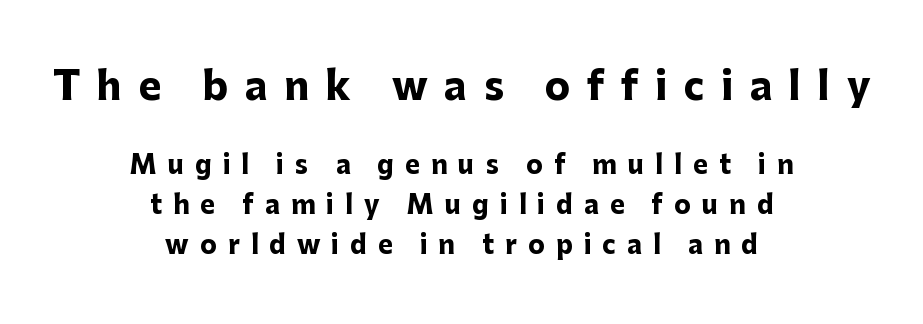
The image shows 38 px heavy sans-serif type, upright; set centered, normal line spacing (1.61x), unusually wide letter spacing (+0.44 em), not underlined; the first (top) block is 1.52x larger; low stroke contrast and a medium x-height.
